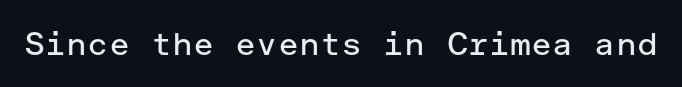
Q: Is the text bold? A: No.
Q: Is the text italic (slanted)? A: No, it is upright.
Q: Is the typeface a serif or a sans-serif typeface? A: Sans-serif.
Q: Is the text underlined? A: No.
Q: Is the spacing between letters normal or unusually wide? A: Normal.
Q: Width (condensed, normal, or wide)? A: Normal.
Q: Stroke contrast? A: Low.
Q: x-height? A: Medium.
